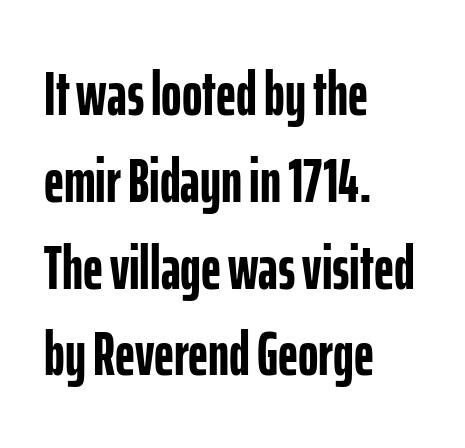
In terms of leading, this rendering sits right in the middle. Examine the stroke ends and you'll find no serifs. A student would call this left alignment; a typographer would say flush left, rag right. The face used here is rendered with its standard letterfit.
